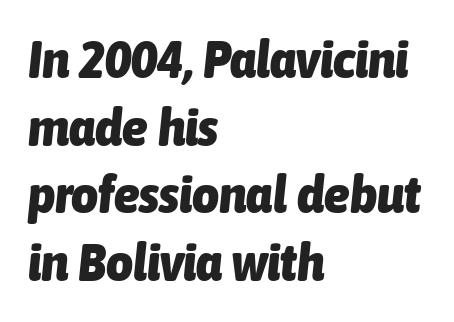
{"italic": "yes", "lean": "right", "slant_degrees": 6, "bold": "yes", "weight": "heavy", "width": "condensed", "stroke_contrast": "low", "x_height": "medium", "monospaced": "no", "underline": "no", "align": "left", "line_spacing": "normal", "line_spacing_ratio": 1.3, "letter_spacing": "normal", "letter_spacing_em": 0.0, "glyph_px": 52}
